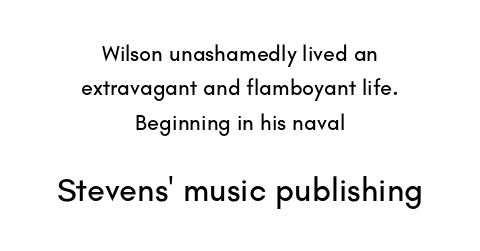
{"serif": "no", "italic": "no", "width": "normal", "stroke_contrast": "low", "x_height": "small", "monospaced": "no", "underline": "no", "align": "center", "line_spacing": "normal", "line_spacing_ratio": 1.56, "letter_spacing": "normal", "letter_spacing_em": 0.0, "larger_block": "second", "size_ratio": 1.5, "glyph_px": 33}
